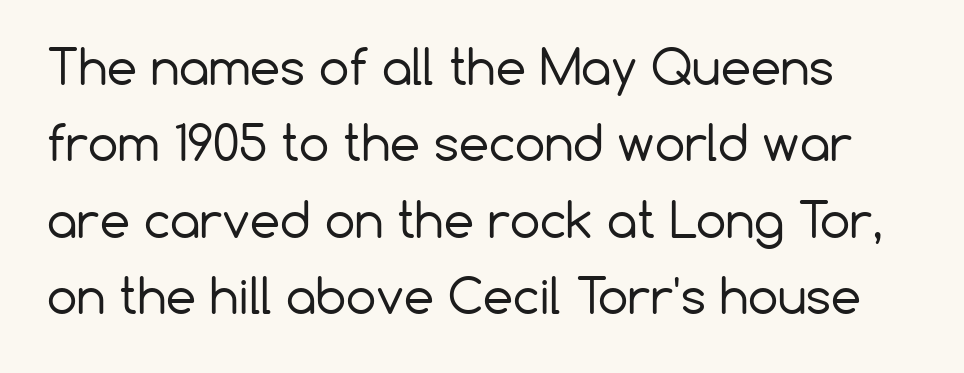
The image shows 48 px regular-weight sans-serif type, upright; set normal line spacing (1.59x), normal letter spacing, not underlined; low stroke contrast and a medium x-height.
